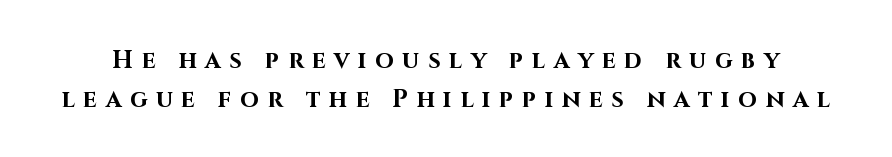
The image shows 24 px bold type, upright; set normal line spacing (1.63x), unusually wide letter spacing (+0.36 em), not underlined.
